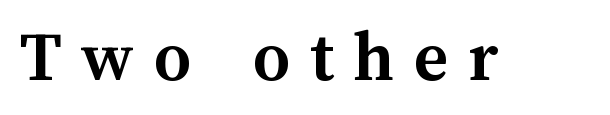
The image shows 74 px semibold type, upright; set unusually wide letter spacing (+0.26 em), not underlined; medium stroke contrast and a medium x-height.
